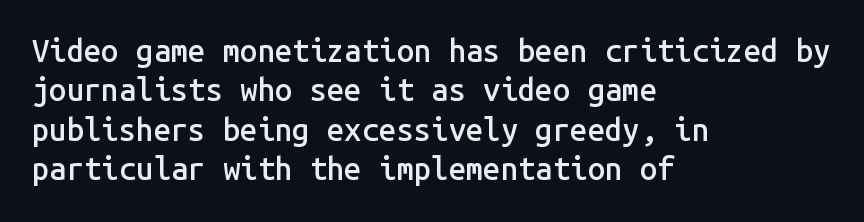
Only glyphs here, with clear space below each row. No italicization has been applied; the sample stays upright. Note the uniform advance width — an 'i' takes as much space as an 'm'. The characters display no serif detailing; their extremities are plain. This rendering leaves character spacing at its baseline value.
